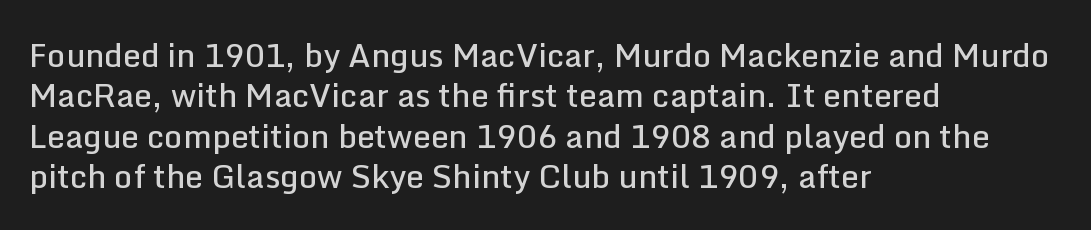
Summary of vertical rhythm: regular, with standard interline spacing. The letters sit at their default tracking, neither squeezed nor spread. You could not count columns in this text — the font is proportionally spaced. Leftover space on each line is placed entirely after the last word. The passage shown is semibold, sitting just below true bold.
